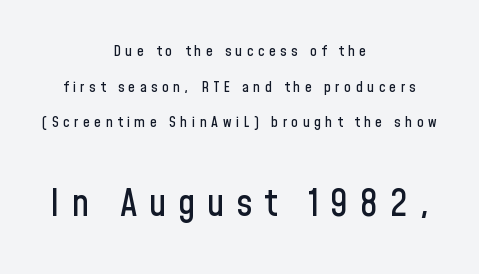
Vertical spacing — loose. In CSS terms this would be text-align: center. No word sits above an underline. Every character sits straight up, as roman type does. Each letter keeps its own natural width here, so spacing adapts to shape. This sample uses a sans-serif face.
